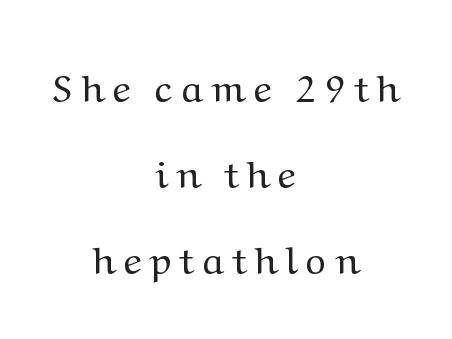
Q: Is the text bold? A: No.
Q: Is the text italic (slanted)? A: No, it is upright.
Q: Is the typeface a serif or a sans-serif typeface? A: Serif.
Q: Is the text underlined? A: No.
Q: How is the paragraph aligned? A: Centered.
Q: Is the spacing between letters normal or unusually wide? A: Unusually wide.
Q: Is the spacing between lines tight, normal or loose? A: Loose.
Q: Width (condensed, normal, or wide)? A: Normal.
Q: Stroke contrast? A: Medium.
Q: x-height? A: Medium.
Q: Monospaced? A: No.
